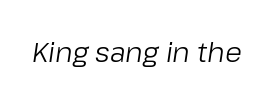
{"italic": "yes", "lean": "right", "slant_degrees": 8, "bold": "no", "weight": "light", "width": "normal", "stroke_contrast": "low", "x_height": "medium", "monospaced": "no", "underline": "no", "letter_spacing": "normal", "letter_spacing_em": 0.0, "glyph_px": 28}
